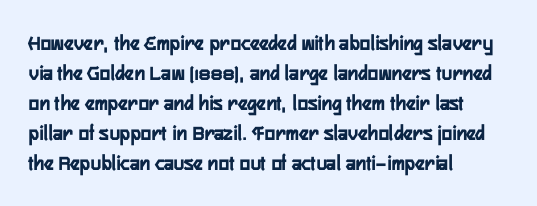
Decoration check: the copy has no underline. A roman cut, with each character standing at attention. The line-height multiplier appears to be the usual default. In CSS terms this would be text-align: left. Words appear dense and cohesive because spacing is normal.
